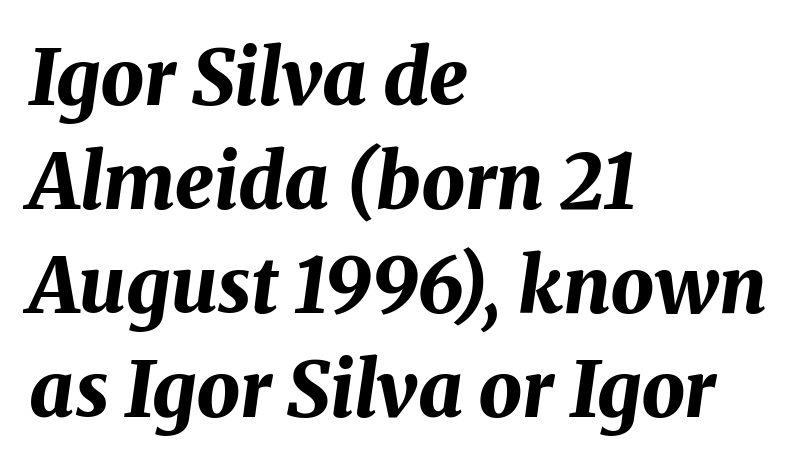
Line spacing here is normal. Its strokes are broad and dark, the hallmark of bold type. Compared with typical body copy, the letter spacing here is the same. This rendering features lettering with no underline. These lines are set flush left with a ragged right edge. Here the designer chose a conventional face with non-uniform glyph widths.
